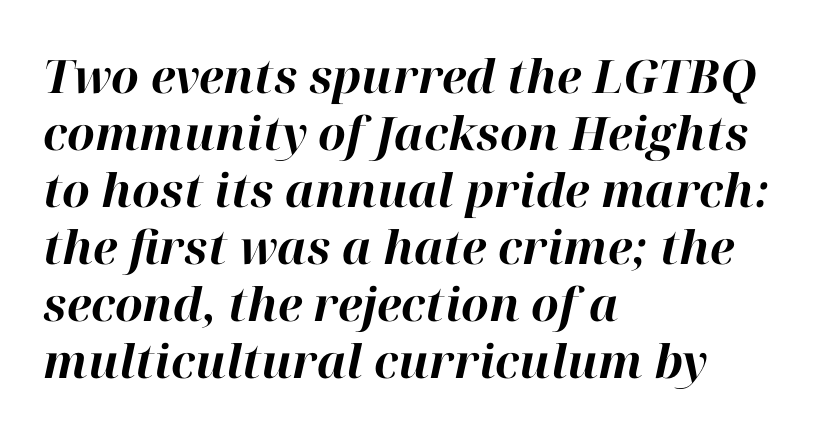
{"italic": "yes", "lean": "right", "slant_degrees": 12, "bold": "yes", "weight": "bold", "width": "normal", "stroke_contrast": "high", "x_height": "medium", "monospaced": "no", "underline": "no", "align": "left", "line_spacing_ratio": 1.24, "letter_spacing": "normal", "letter_spacing_em": 0.0, "glyph_px": 46}
